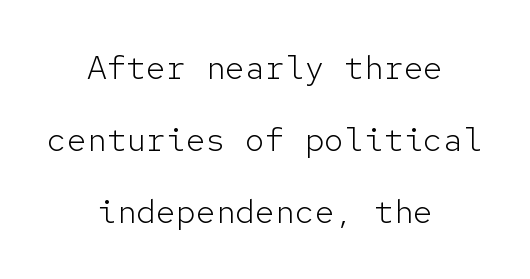
Is the letter spacing exaggerated? No — it looks like the ordinary default. The lines are spread far apart with generous leading. The rendering positions every line midway between the sides. Do the characters align in a grid? Yes, the font is monospaced. Italic? Not at all — the glyphs are vertical. The font sits on the lighter half of the weight spectrum, regular included.
